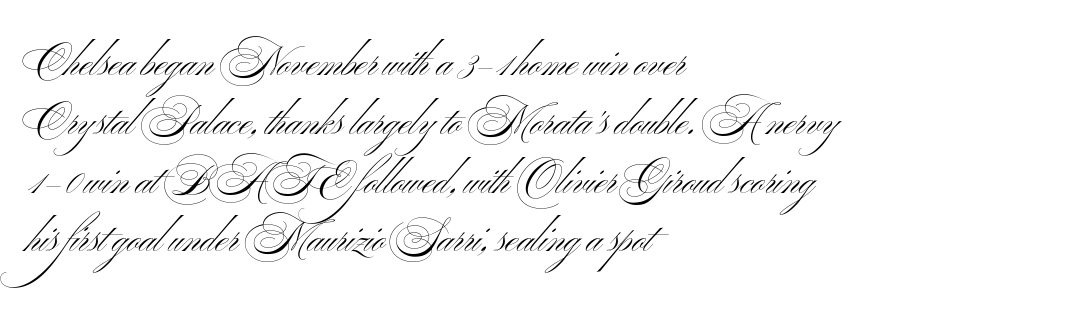
Anything drawn beneath the words? Only blank space. Inter-character spacing is left at the font's built-in metrics. Stroke terminals: plain, sans-serif. Layout note: lines flush left. Baseline-to-baseline distance is the conventional proportion of letter height.
